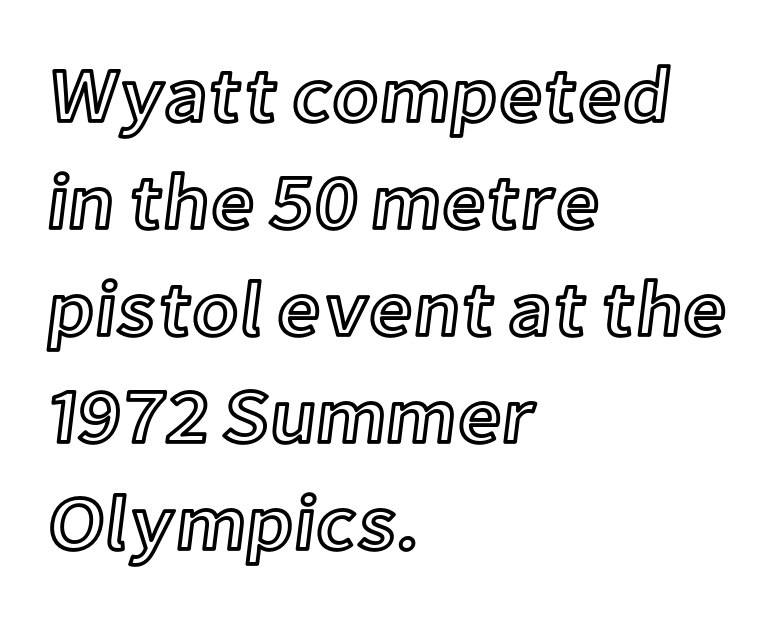
{"width": "normal", "x_height": "medium", "monospaced": "no", "underline": "no", "align": "left", "line_spacing": "normal", "line_spacing_ratio": 1.39, "letter_spacing": "normal", "letter_spacing_em": 0.0, "glyph_px": 77}
